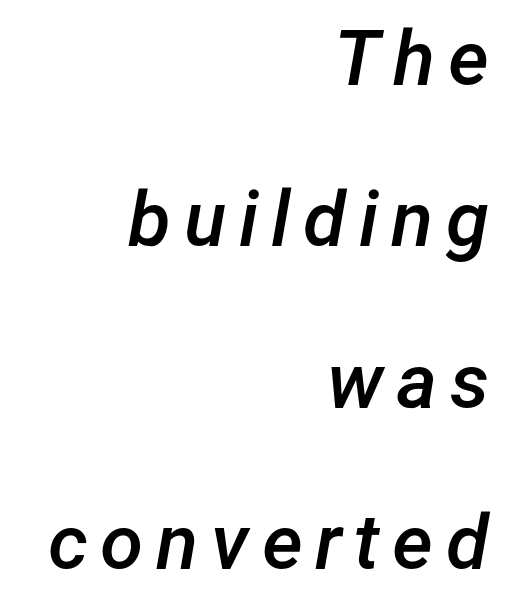
Q: Is the text bold? A: Semi-bold.
Q: Is the text italic (slanted)? A: Yes, it leans right by about 12 degrees.
Q: Is the text underlined? A: No.
Q: How is the paragraph aligned? A: Right-aligned.
Q: Is the spacing between lines tight, normal or loose? A: Loose.
Q: Width (condensed, normal, or wide)? A: Normal.
Q: Stroke contrast? A: Low.
Q: x-height? A: Medium.
Q: Monospaced? A: No.
